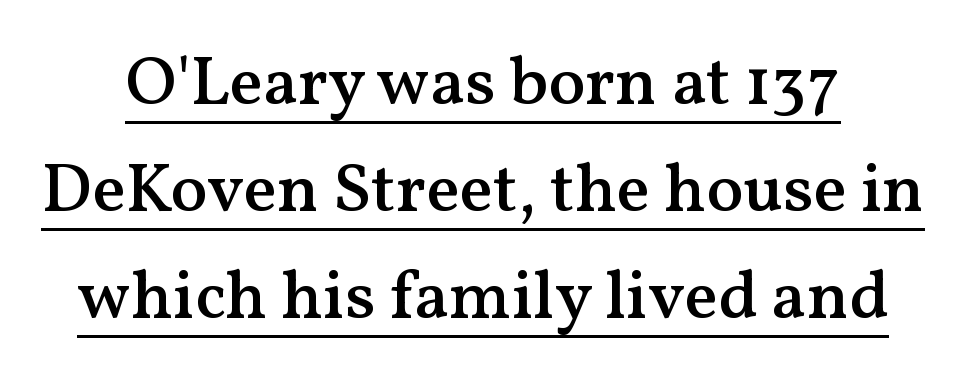
The image shows 69 px semibold serif type, upright; set normal line spacing (1.55x), normal letter spacing, underlined; medium stroke contrast and a medium x-height.
